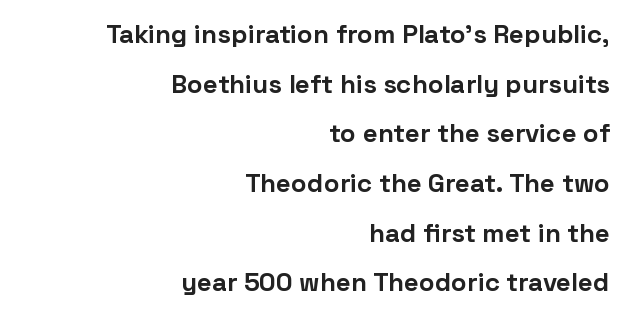
The specimen reads as upright at a glance. Descenders are the only things crossing below the line. In terms of weight, the rendering is a true, heavy bold. Reading down the block, your eye finds every line finishing at a fixed right position. Tracking value appears to be zero — textbook default spacing.
